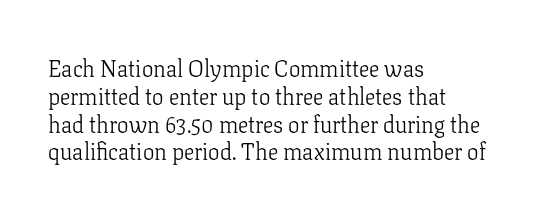
{"italic": "no", "bold": "no", "underline": "no", "align": "left", "line_spacing_ratio": 1.21, "letter_spacing": "normal", "letter_spacing_em": 0.0, "glyph_px": 23}
